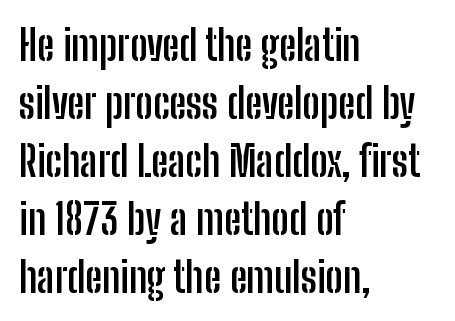
{"serif": "no", "italic": "no", "bold": "yes", "weight": "semibold", "width": "condensed", "stroke_contrast": "low", "x_height": "medium", "monospaced": "no", "underline": "no", "align": "left", "line_spacing": "normal", "line_spacing_ratio": 1.38, "letter_spacing": "normal", "letter_spacing_em": 0.0, "glyph_px": 42}
